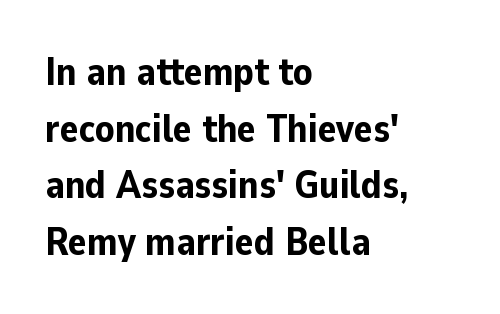
The image shows 39 px bold sans-serif type, upright; set left-aligned, normal line spacing (1.45x), normal letter spacing, not underlined; low stroke contrast and a medium x-height.
